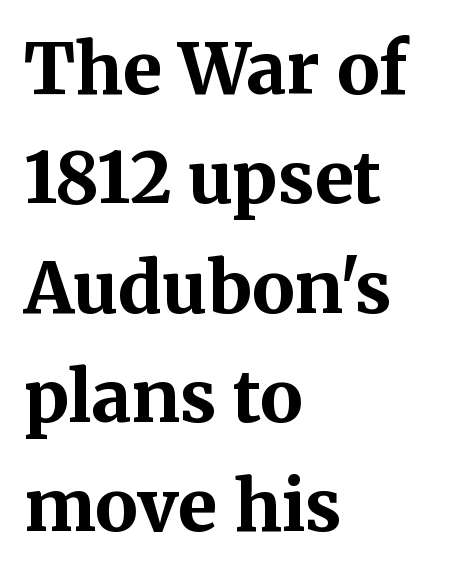
The image shows 71 px bold serif type, upright; set left-aligned, normal line spacing (1.54x), normal letter spacing, not underlined; medium stroke contrast and a medium x-height.
